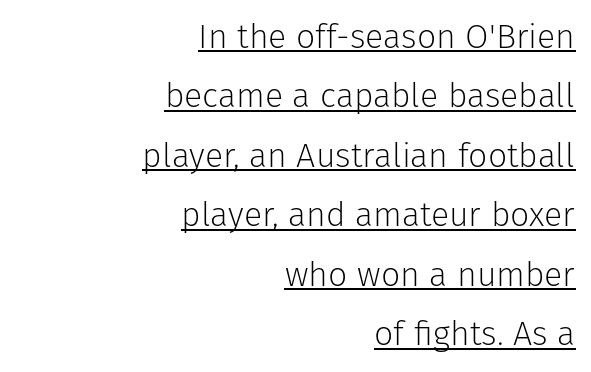
Look at the bottom of the vertical strokes: they stop flat, with no serifs. This is the regular roman posture of the typeface. This sample carries an underscore along the baseline area. The text block is weighted toward the right margin, trailing off unevenly leftward. Bold? No — there's no thickening of the strokes. There is no visible air inserted between adjacent glyphs.
